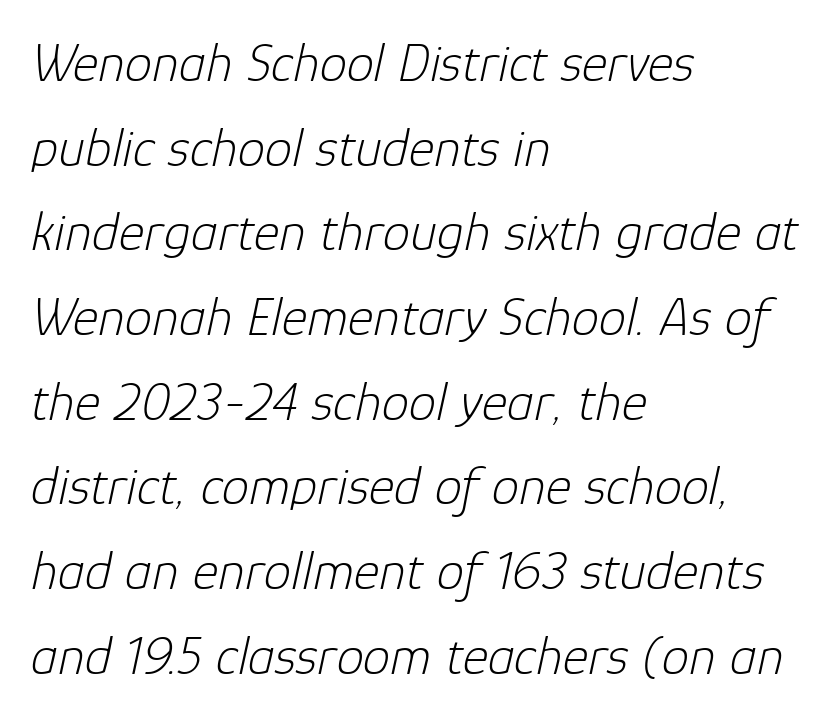
The image shows 55 px light type, italic (leaning right); set left-aligned, normal line spacing (1.54x), normal letter spacing, not underlined; low stroke contrast and a medium x-height.
